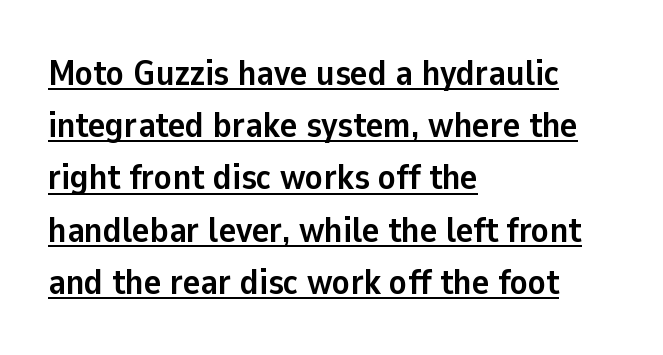
Q: Is the text bold? A: Yes.
Q: Is the text italic (slanted)? A: No, it is upright.
Q: Is the typeface a serif or a sans-serif typeface? A: Sans-serif.
Q: Is the text underlined? A: Yes.
Q: How is the paragraph aligned? A: Left-aligned.
Q: Is the spacing between letters normal or unusually wide? A: Normal.
Q: Is the spacing between lines tight, normal or loose? A: Normal.
Q: Width (condensed, normal, or wide)? A: Normal.
Q: Stroke contrast? A: Low.
Q: x-height? A: Medium.
Q: Monospaced? A: No.
